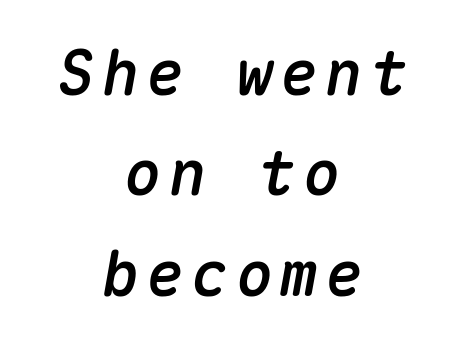
The image shows 62 px text type, italic (leaning right), monospaced; set centered, normal line spacing (1.62x), not underlined; medium stroke contrast and a medium x-height.
